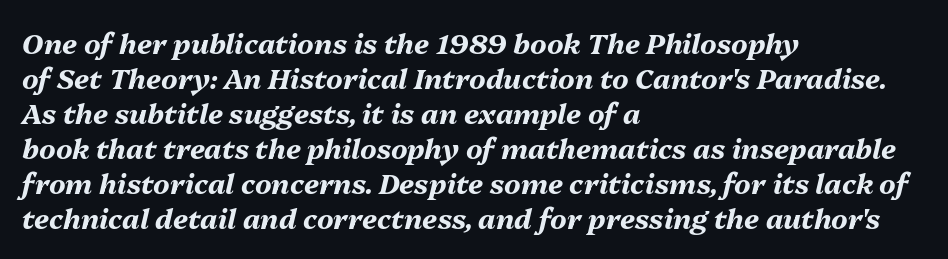
Nobody touched the tracking dial on this one. Spacing verdict: proportional, widths tailored to each character. Honestly, there is no underline to notice here at all. Does the weight exceed regular? Yes, all the way to bold. Each line starts at the same left margin while the right side varies. A typesetter would call this leading conventional body-copy spacing.
